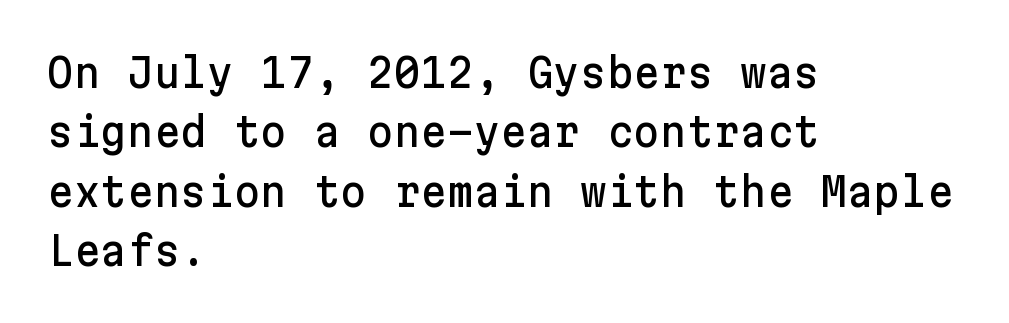
{"serif": "no", "italic": "no", "width": "normal", "stroke_contrast": "low", "x_height": "medium", "underline": "no", "align": "left", "line_spacing": "normal", "line_spacing_ratio": 1.45, "letter_spacing": "normal", "letter_spacing_em": 0.0, "glyph_px": 41}
